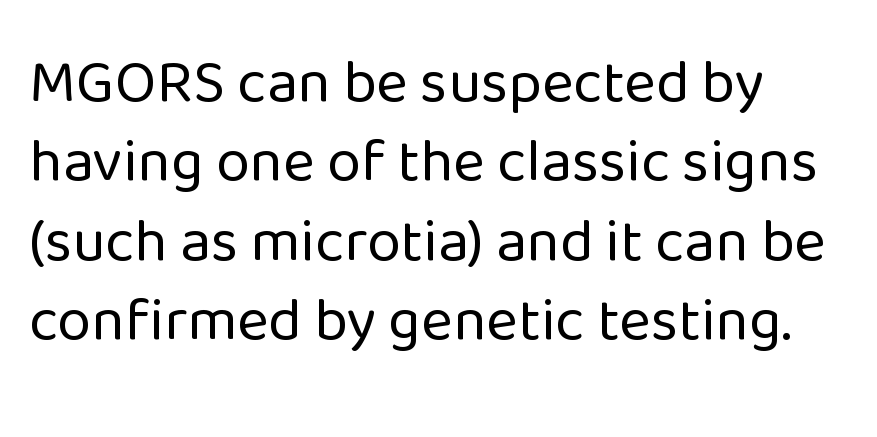
Q: Is the text bold? A: No.
Q: Is the text italic (slanted)? A: No, it is upright.
Q: Is the typeface a serif or a sans-serif typeface? A: Sans-serif.
Q: Is the text underlined? A: No.
Q: How is the paragraph aligned? A: Left-aligned.
Q: Is the spacing between letters normal or unusually wide? A: Normal.
Q: Is the spacing between lines tight, normal or loose? A: Normal.
Q: Width (condensed, normal, or wide)? A: Normal.
Q: Stroke contrast? A: Low.
Q: x-height? A: Medium.
Q: Monospaced? A: No.
